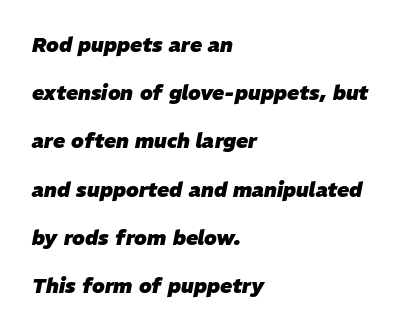
The image shows 20 px bold type, italic (leaning right); set left-aligned, loose line spacing (2.41x), normal letter spacing, not underlined.
